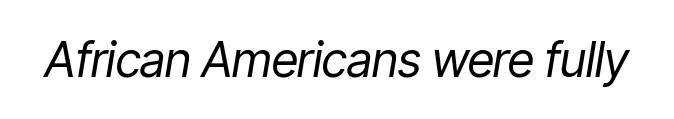
{"italic": "yes", "lean": "right", "slant_degrees": 9, "bold": "no", "weight": "regular", "width": "condensed", "stroke_contrast": "low", "x_height": "medium", "monospaced": "no", "underline": "no", "letter_spacing": "normal", "letter_spacing_em": 0.0, "glyph_px": 48}
